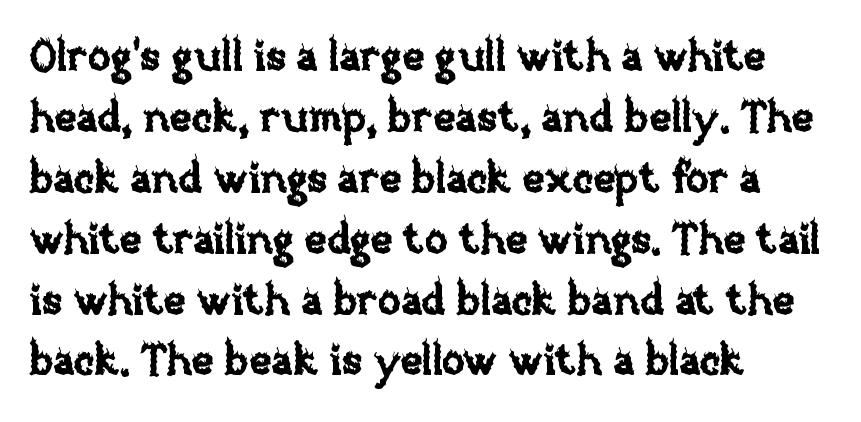
{"italic": "no", "width": "normal", "stroke_contrast": "low", "x_height": "large", "monospaced": "no", "underline": "no", "align": "left", "line_spacing": "normal", "line_spacing_ratio": 1.45, "letter_spacing": "normal", "letter_spacing_em": 0.0, "glyph_px": 42}
